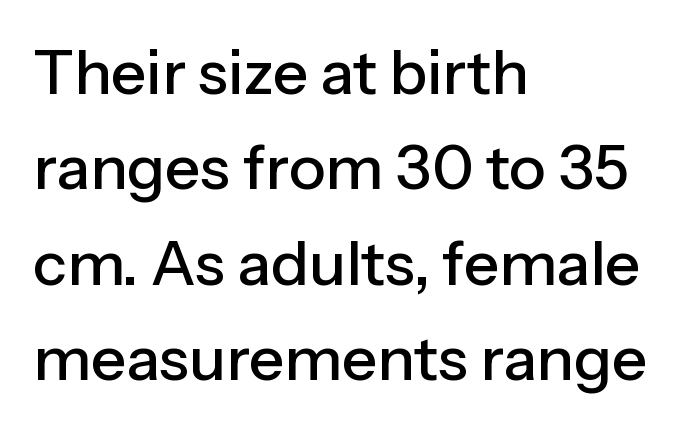
The image shows 62 px sans-serif type, upright; set left-aligned, normal line spacing (1.54x), normal letter spacing, not underlined; low stroke contrast and a medium x-height.
